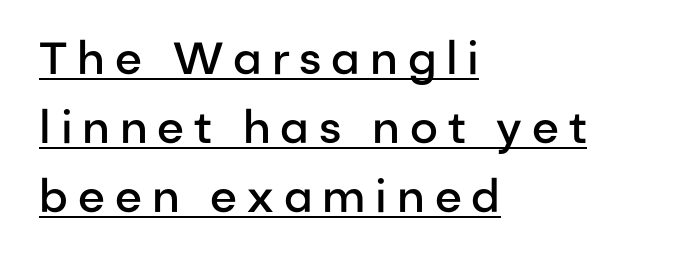
Q: Is the text bold? A: Semi-bold.
Q: Is the text italic (slanted)? A: No, it is upright.
Q: Is the typeface a serif or a sans-serif typeface? A: Sans-serif.
Q: Is the text underlined? A: Yes.
Q: How is the paragraph aligned? A: Left-aligned.
Q: Is the spacing between letters normal or unusually wide? A: Unusually wide.
Q: Is the spacing between lines tight, normal or loose? A: Normal.
Q: Width (condensed, normal, or wide)? A: Normal.
Q: Stroke contrast? A: Low.
Q: x-height? A: Medium.
Q: Monospaced? A: No.
